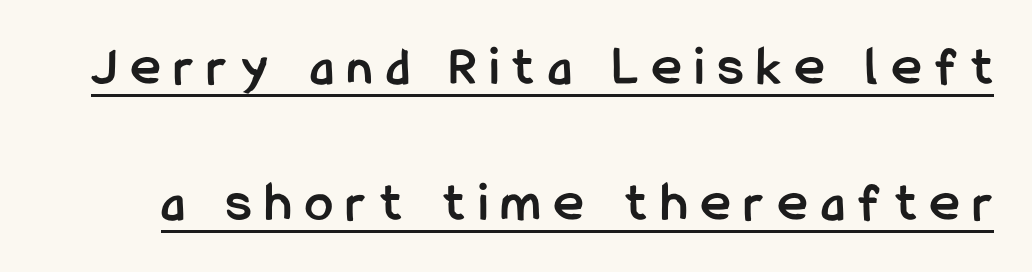
The image shows 56 px semibold, condensed sans-serif type, upright; set loose line spacing (2.43x), unusually wide letter spacing (+0.25 em), underlined; low stroke contrast and a medium x-height.
